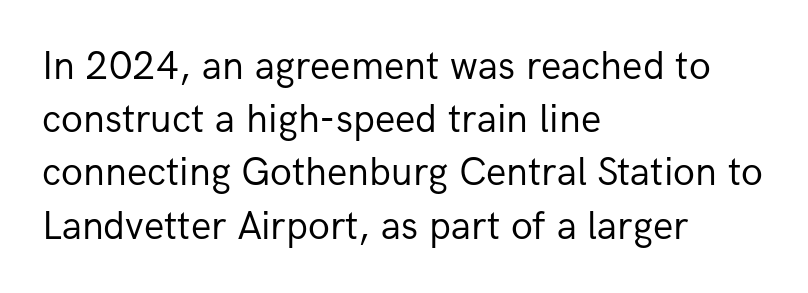
Tracking value appears to be zero — textbook default spacing. Notice how descenders clear the ascenders below comfortably — that's standard leading. The typesetting does not lean heavy: it is not bold. Are there feet on the stems? There aren't — it's a sans.
